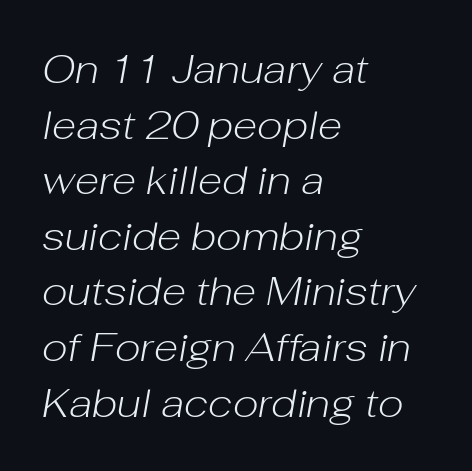
Q: Is the text bold? A: No.
Q: Is the text italic (slanted)? A: Yes, it leans right by about 10 degrees.
Q: Is the text underlined? A: No.
Q: How is the paragraph aligned? A: Left-aligned.
Q: Is the spacing between letters normal or unusually wide? A: Normal.
Q: Is the spacing between lines tight, normal or loose? A: Normal.
Q: Width (condensed, normal, or wide)? A: Normal.
Q: Stroke contrast? A: Low.
Q: x-height? A: Medium.
Q: Monospaced? A: No.
